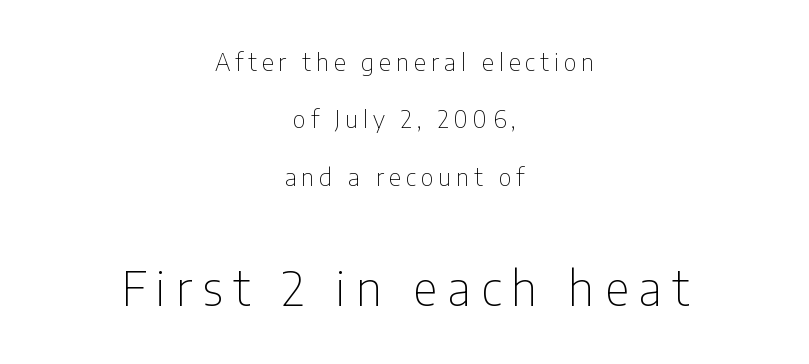
No letter is thick-stroked: the sample isn't bold. The passage shown stacks its lines with a broad gap. The line texture is sparse and dotted thanks to wide tracking. Posture: straight, roman, zero tilt. Each row of text sits above clean, open space. Does the bottom block carry the larger type? Yes, it does.
